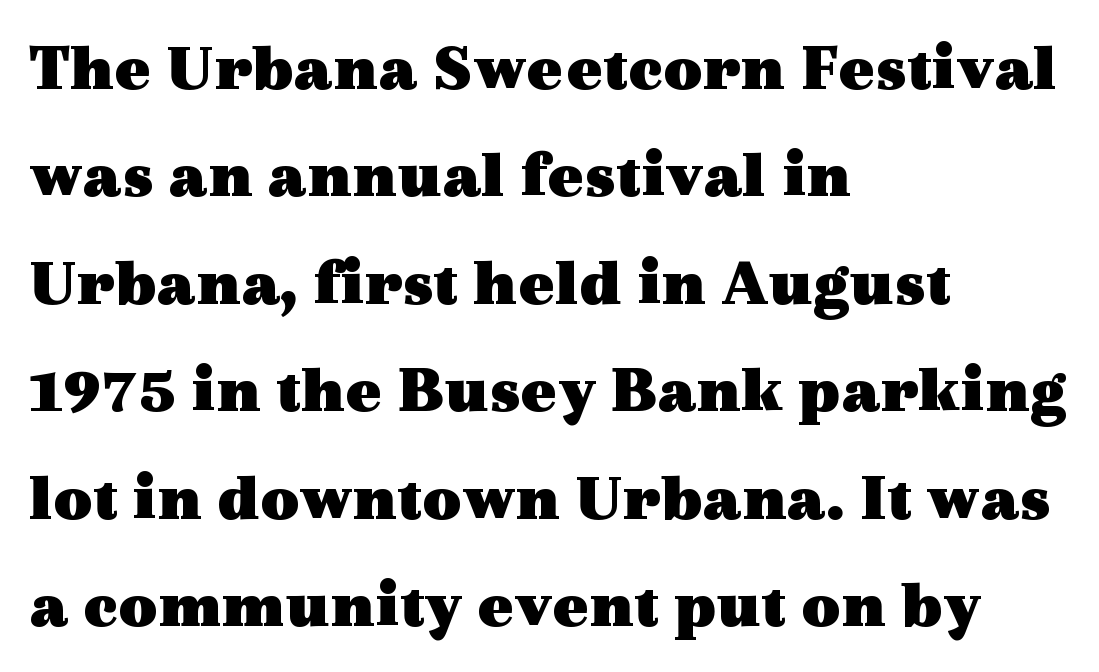
The image shows 68 px heavy, wide serif type, upright; set left-aligned, normal line spacing (1.58x), normal letter spacing, not underlined; a medium x-height.
